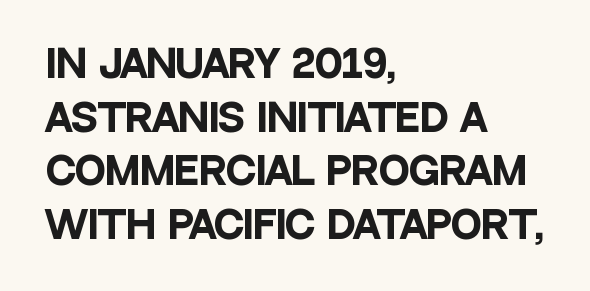
The image shows 37 px heavy, condensed sans-serif type, upright; set left-aligned, normal line spacing (1.45x), normal letter spacing, not underlined; low stroke contrast and a large x-height.
